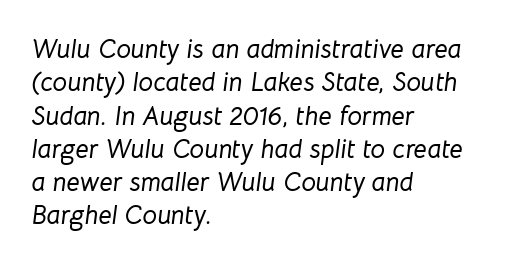
The image shows 26 px text type, italic (leaning right); set left-aligned, normal line spacing (1.28x), normal letter spacing, not underlined.
